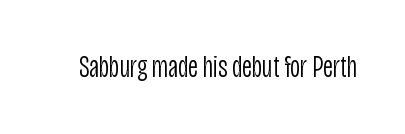
{"serif": "no", "italic": "no", "bold": "no", "weight": "light", "width": "condensed", "stroke_contrast": "low", "x_height": "large", "monospaced": "no", "underline": "no", "letter_spacing": "normal", "letter_spacing_em": 0.0, "glyph_px": 31}
